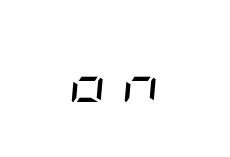
The specimen omits any rule beneath the text block's lines. Observe the wide spacing: letters keep a clear distance from each other. This is not heavy type; no bold has been used. When letters slant like this, we call the style italic.
